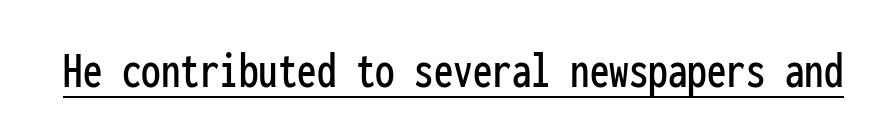
Here the designer chose a console-style face with uniform glyph widths. You can tell it's not italic because the verticals are truly vertical. Compared with typical body copy, the letter spacing here is the same. Compared with undecorated copy, this sample adds a rule below the words. The passage shown is typeset with a sans-serif family.
